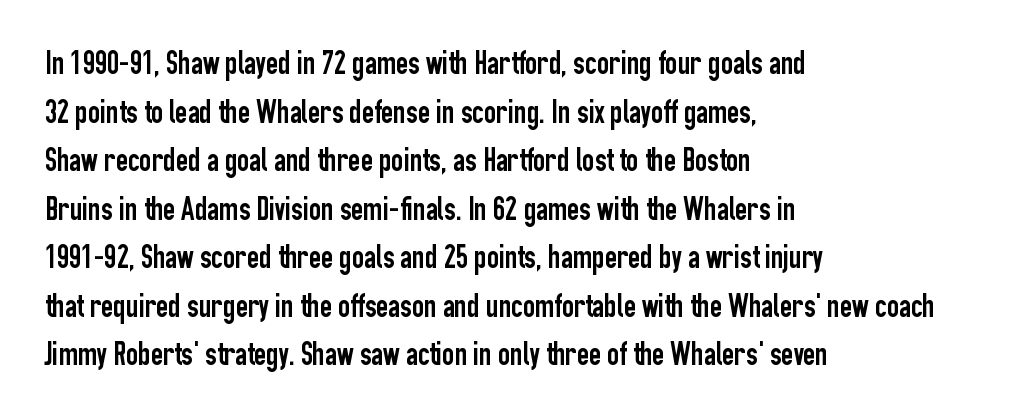
{"serif": "no", "italic": "no", "width": "condensed", "stroke_contrast": "low", "x_height": "medium", "monospaced": "no", "underline": "no", "align": "left", "line_spacing": "normal", "line_spacing_ratio": 1.47, "letter_spacing": "normal", "letter_spacing_em": 0.0, "glyph_px": 33}
